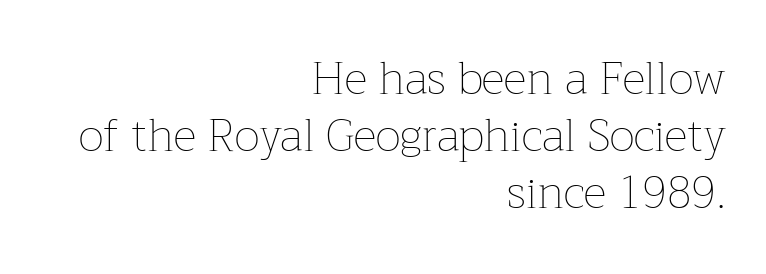
The image shows 45 px thin type, upright; set right-aligned, normal line spacing (1.27x), normal letter spacing, not underlined; low stroke contrast and a medium x-height.
